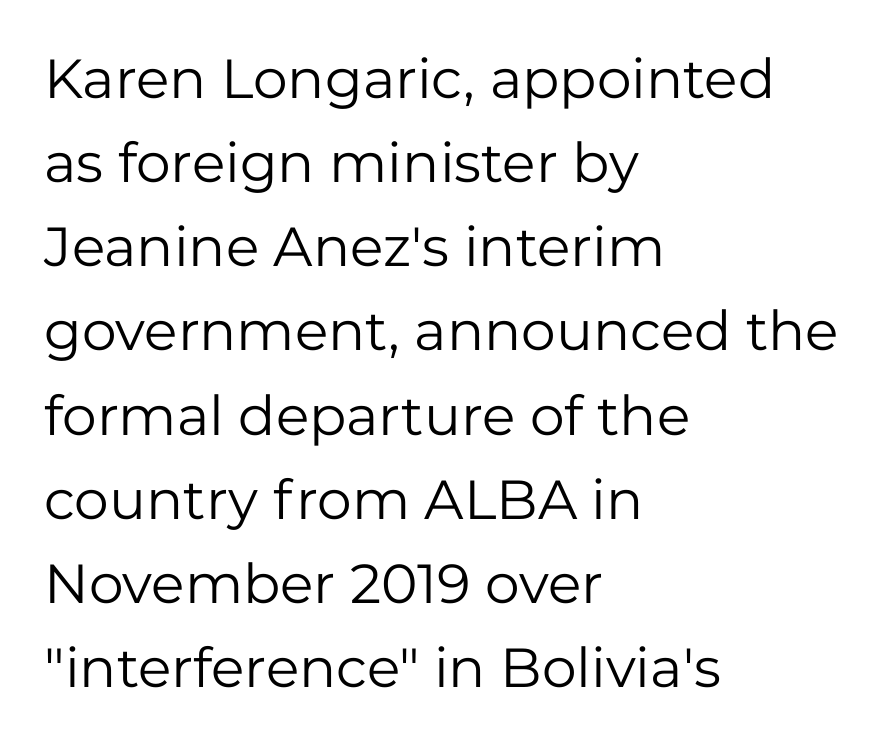
The image shows 55 px regular-weight sans-serif type, upright; set left-aligned, normal line spacing (1.53x), normal letter spacing, not underlined; low stroke contrast and a medium x-height.
